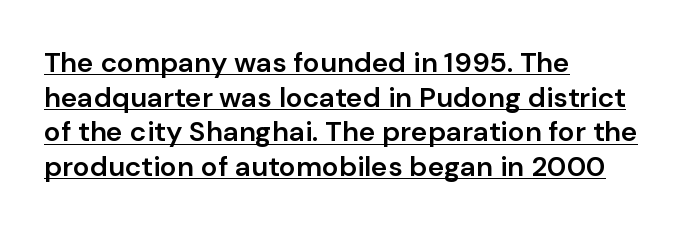
The image shows 28 px semibold sans-serif type, upright; set left-aligned, line spacing 1.24x, normal letter spacing, underlined; low stroke contrast and a medium x-height.
